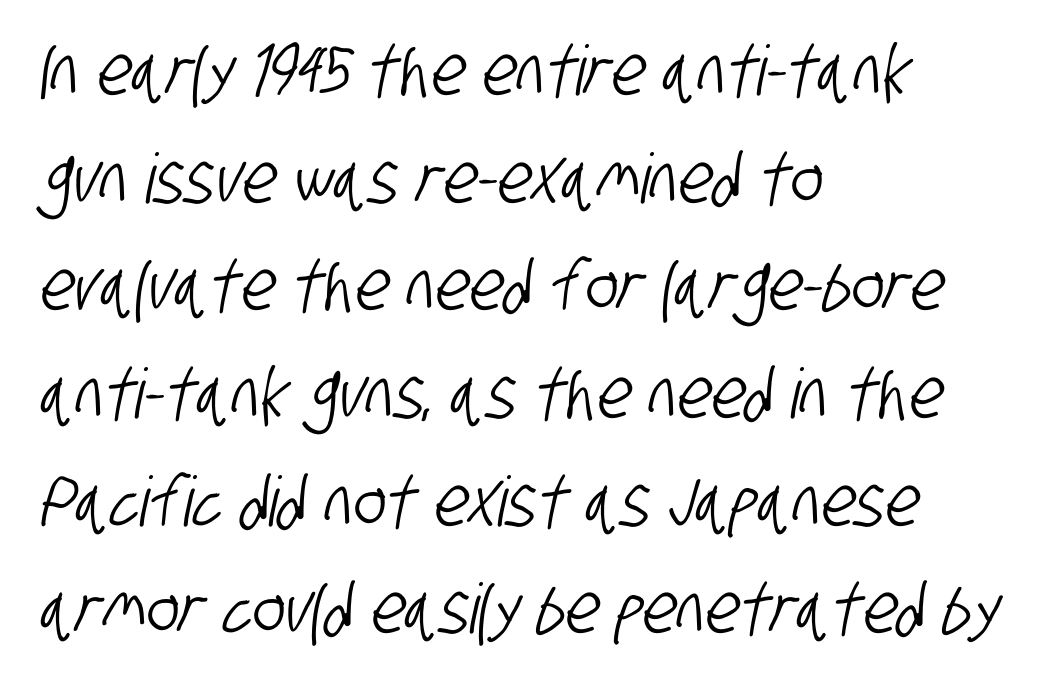
Q: Is the typeface a serif or a sans-serif typeface? A: Sans-serif.
Q: Is the text underlined? A: No.
Q: How is the paragraph aligned? A: Left-aligned.
Q: Is the spacing between letters normal or unusually wide? A: Normal.
Q: Is the spacing between lines tight, normal or loose? A: Normal.
Q: Width (condensed, normal, or wide)? A: Condensed.
Q: Stroke contrast? A: Low.
Q: x-height? A: Large.
Q: Monospaced? A: No.
